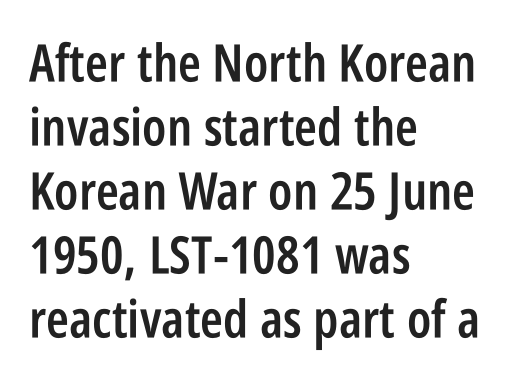
Q: Is the text bold? A: Semi-bold.
Q: Is the text italic (slanted)? A: No, it is upright.
Q: Is the typeface a serif or a sans-serif typeface? A: Sans-serif.
Q: Is the text underlined? A: No.
Q: How is the paragraph aligned? A: Left-aligned.
Q: Is the spacing between letters normal or unusually wide? A: Normal.
Q: Width (condensed, normal, or wide)? A: Condensed.
Q: Stroke contrast? A: Low.
Q: x-height? A: Large.
Q: Monospaced? A: No.
